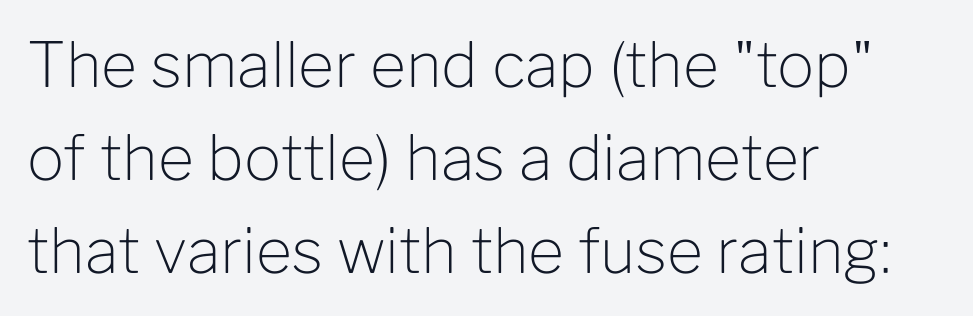
A normal amount of white space separates one row of letters from the next. Note the varied advance widths — an 'i' is clearly narrower than an 'm'. What stands out about the letter spacing? Nothing — it is the standard amount. The lines are quadded left.
